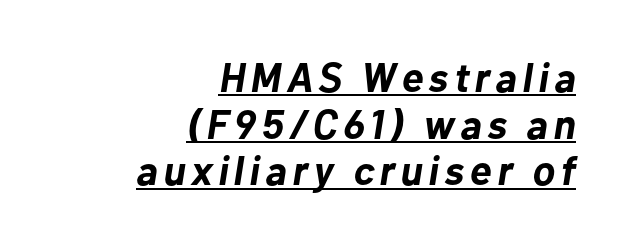
Q: Is the text bold? A: Yes.
Q: Is the text italic (slanted)? A: Yes, it leans right by about 10 degrees.
Q: Is the text underlined? A: Yes.
Q: How is the paragraph aligned? A: Right-aligned.
Q: Is the spacing between lines tight, normal or loose? A: Tight.
Q: Width (condensed, normal, or wide)? A: Normal.
Q: Stroke contrast? A: Low.
Q: x-height? A: Medium.
Q: Monospaced? A: No.
